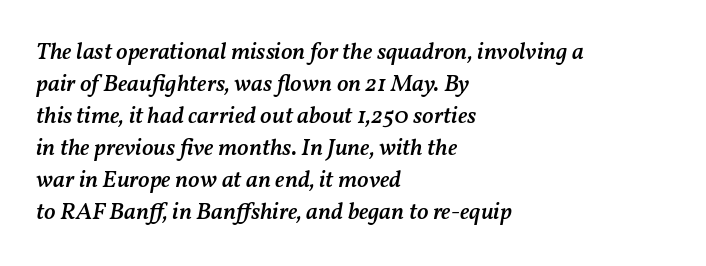
Q: Is the text bold? A: Semi-bold.
Q: Is the text italic (slanted)? A: Yes, it leans right by about 11 degrees.
Q: Is the text underlined? A: No.
Q: How is the paragraph aligned? A: Left-aligned.
Q: Is the spacing between letters normal or unusually wide? A: Normal.
Q: Is the spacing between lines tight, normal or loose? A: Normal.
